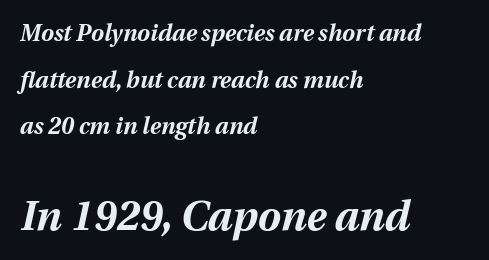
These lines stand farther apart than default settings would place them. The designer gave the closing block more size than the opening block. The face used here has the dense, thick strokes of a bold. When letters slant like this, we call the style italic. The foot of each line stays bare and open. This sample is left-justified, so line endings fall wherever the words run out.
